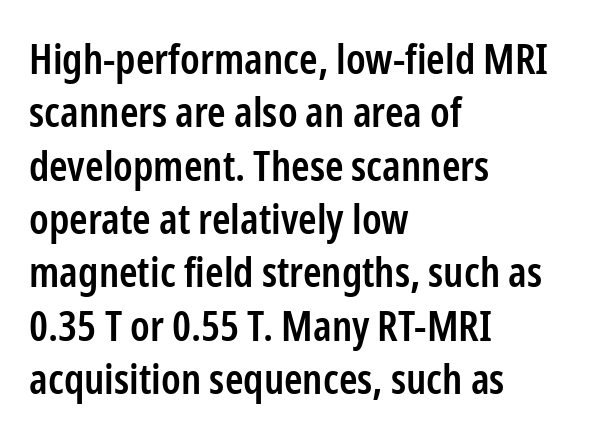
Any mark beneath the type? The region is blank. Each line starts at the same left margin while the right side varies. Typographically, this falls in the sans-serif category. The axis of the letterforms is exactly vertical. The leading is moderate, giving the passage an even texture.
